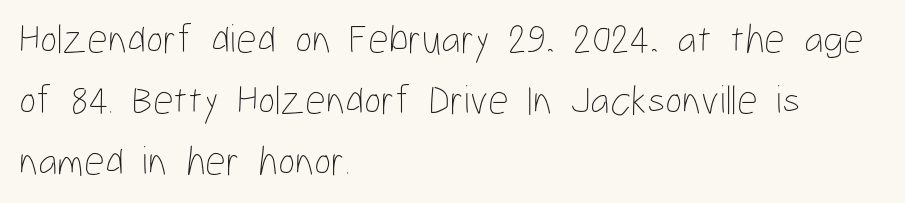
{"italic": "no", "bold": "no", "weight": "thin", "width": "condensed", "stroke_contrast": "low", "x_height": "medium", "monospaced": "no", "underline": "no", "align": "left", "line_spacing": "normal", "line_spacing_ratio": 1.49, "letter_spacing": "normal", "letter_spacing_em": 0.0, "glyph_px": 41}
